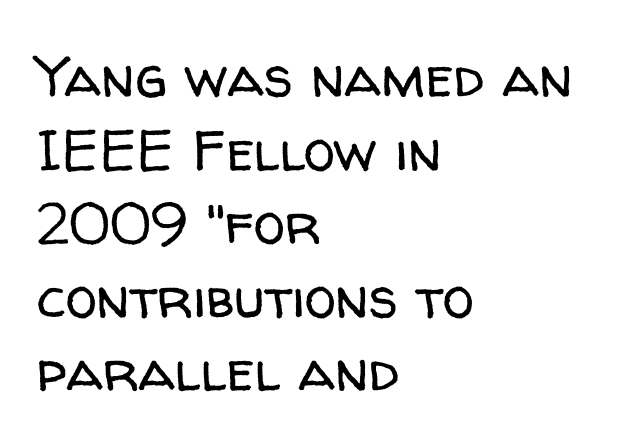
The rendering uses natural spacing where letterforms have individual widths. These lines are composed in type without serifs. Visually the block forms a straight wall on the left and a jagged coastline on the right. These glyphs show unthickened strokes, regular width or finer. There is no visible air inserted between adjacent glyphs. Students, observe: this is what conventionally led text looks like.
